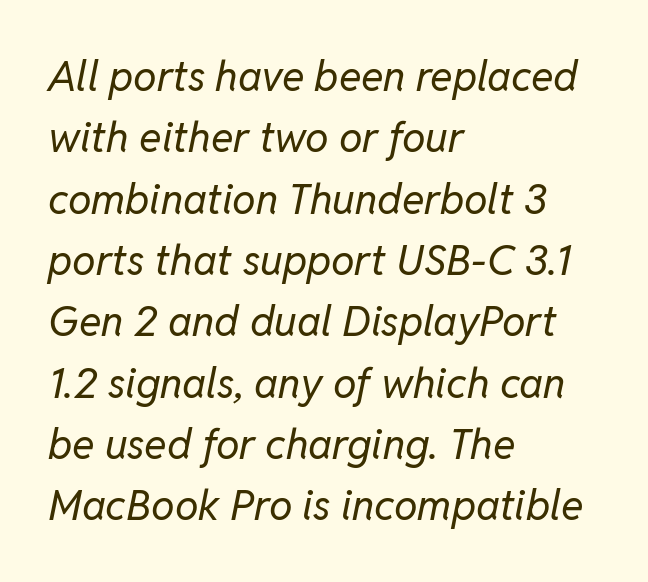
Rows of type keep a routine distance in the vertical direction. The typeface has the unassuming heft of standard copy or less. This sample uses plain, unmodified letter spacing. Underline: absent.
